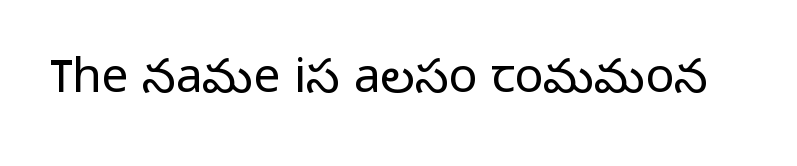
The image shows 48 px light sans-serif type, upright; set normal letter spacing, not underlined; low stroke contrast and a medium x-height.
